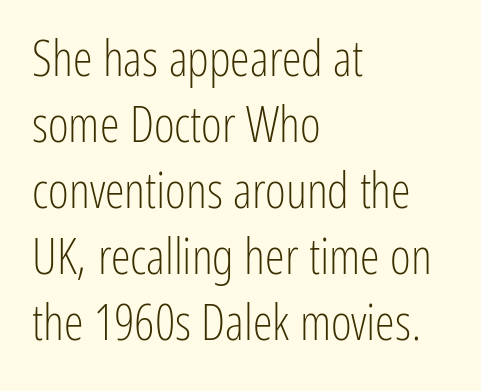
{"serif": "no", "italic": "no", "bold": "no", "weight": "light", "width": "condensed", "stroke_contrast": "low", "x_height": "medium", "monospaced": "no", "underline": "no", "align": "left", "line_spacing": "normal", "line_spacing_ratio": 1.32, "letter_spacing": "normal", "letter_spacing_em": 0.0, "glyph_px": 50}
